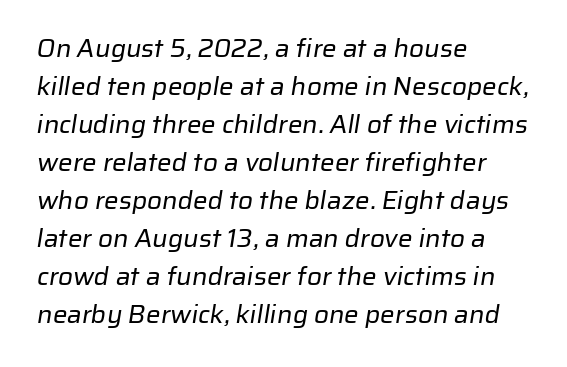
The typesetting does not lean heavy: it is not bold. Caption: multi-line text, flush left, ragged right. Students, observe: this is what conventionally led text looks like. Words float on clear page, feet unadorned.
